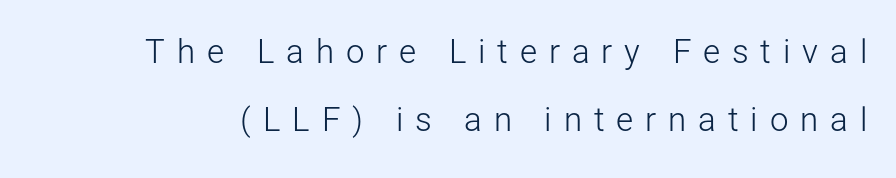
A great deal of white space separates one row of letters from the next. A sans-serif font was chosen for this passage. Ink coverage per letter is moderate at most. Every stem runs plumb, perpendicular to the baseline.
